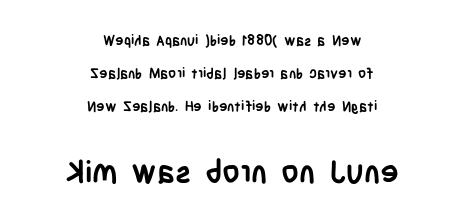
{"serif": "no", "italic": "no", "bold": "yes", "weight": "semibold", "width": "condensed", "stroke_contrast": "low", "x_height": "large", "monospaced": "no", "underline": "no", "align": "center", "line_spacing": "loose", "line_spacing_ratio": 2.37, "letter_spacing": "normal", "letter_spacing_em": 0.0, "larger_block": "second", "size_ratio": 2.21, "glyph_px": 31}
